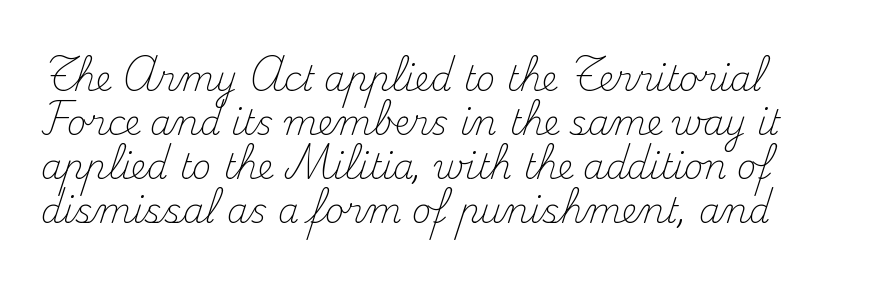
Q: Is the text bold? A: No.
Q: Is the text italic (slanted)? A: Yes.
Q: Is the typeface a serif or a sans-serif typeface? A: Serif.
Q: Is the text underlined? A: No.
Q: How is the paragraph aligned? A: Left-aligned.
Q: Is the spacing between letters normal or unusually wide? A: Normal.
Q: Is the spacing between lines tight, normal or loose? A: Normal.
Q: Width (condensed, normal, or wide)? A: Normal.
Q: Stroke contrast? A: Medium.
Q: x-height? A: Small.
Q: Monospaced? A: No.
